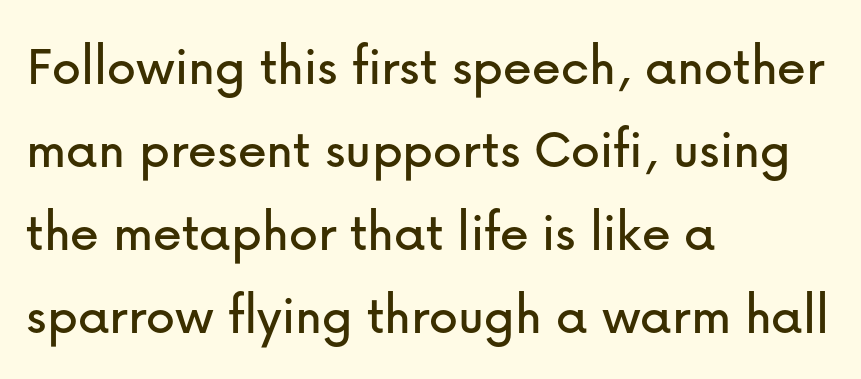
Q: Is the text italic (slanted)? A: No, it is upright.
Q: Is the typeface a serif or a sans-serif typeface? A: Sans-serif.
Q: Is the text underlined? A: No.
Q: How is the paragraph aligned? A: Left-aligned.
Q: Is the spacing between letters normal or unusually wide? A: Normal.
Q: Is the spacing between lines tight, normal or loose? A: Normal.
Q: Width (condensed, normal, or wide)? A: Normal.
Q: Stroke contrast? A: Low.
Q: x-height? A: Medium.
Q: Monospaced? A: No.
